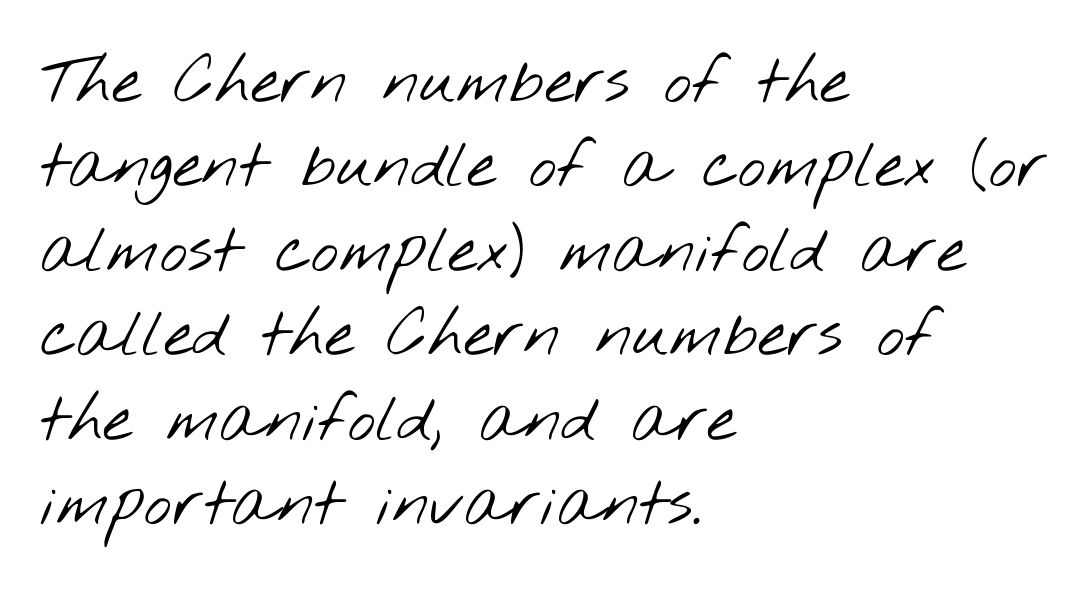
The image shows 66 px light, wide sans-serif type; set left-aligned, normal line spacing (1.28x), normal letter spacing, not underlined; low stroke contrast and a small x-height.
